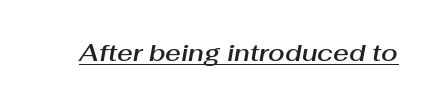
Q: Is the text italic (slanted)? A: Yes, it leans right by about 10 degrees.
Q: Is the text underlined? A: Yes.
Q: Is the spacing between letters normal or unusually wide? A: Normal.
